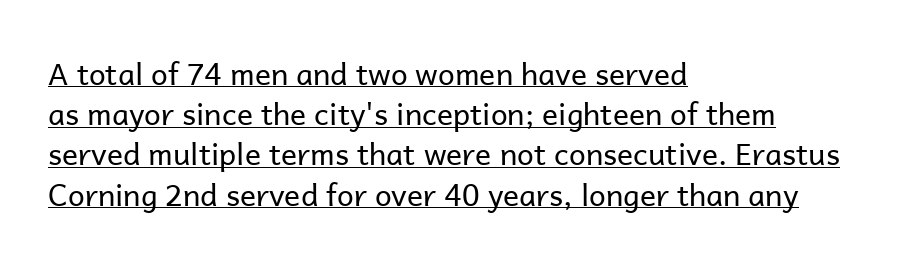
{"serif": "no", "italic": "no", "bold": "no", "weight": "regular", "width": "normal", "stroke_contrast": "low", "x_height": "medium", "monospaced": "no", "underline": "yes", "align": "left", "line_spacing": "normal", "line_spacing_ratio": 1.34, "letter_spacing": "normal", "letter_spacing_em": 0.0, "glyph_px": 30}
